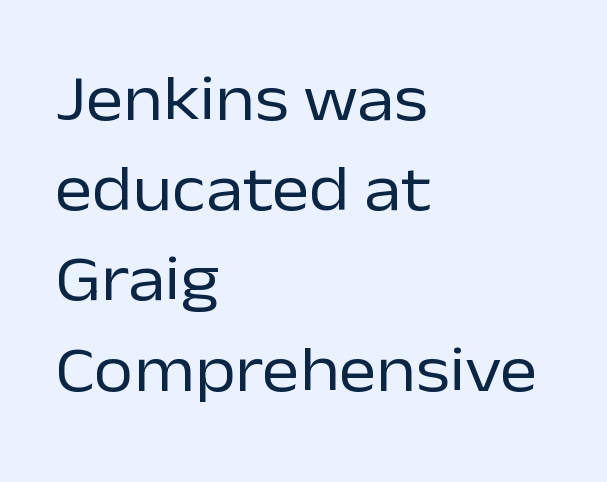
No extra tracking has been applied to these lines. Lines of text with bare space underneath. A sans-serif font was chosen for this passage. Honestly, the row spacing looks completely unremarkable. This rendering uses left alignment, leaving the right contour irregular.
